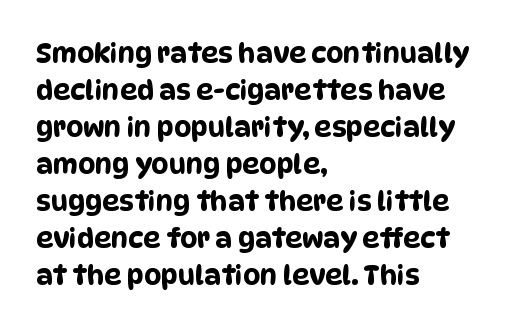
Q: Is the text underlined? A: No.
Q: How is the paragraph aligned? A: Left-aligned.
Q: Is the spacing between letters normal or unusually wide? A: Normal.
Q: Is the spacing between lines tight, normal or loose? A: Normal.
